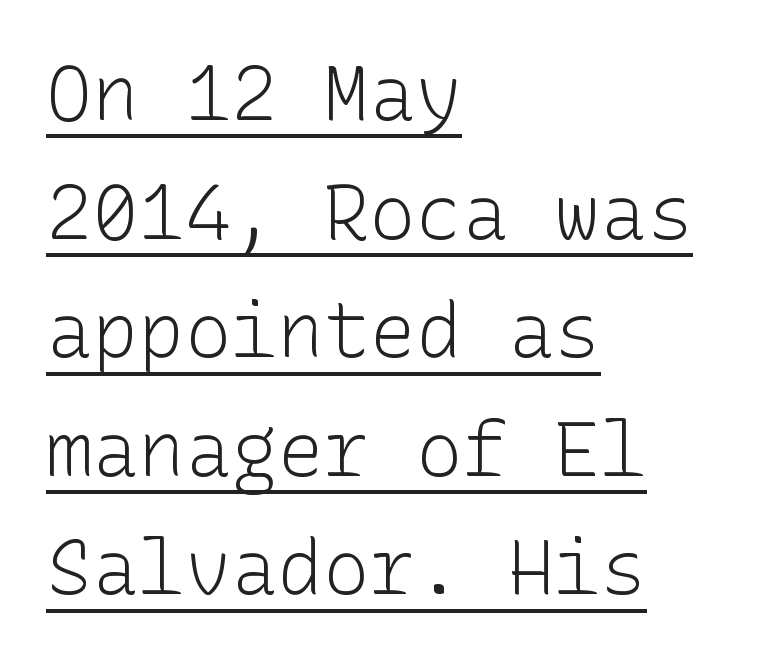
Is the stroke heavy? The answer is a plain regular-or-lighter. Has an underline been added? It has. Examine the stroke ends and you'll find no serifs. Regarding leading, the lines here are spaced in the standard way. Visually the block forms a straight wall on the left and a jagged coastline on the right. Upright lettering throughout.
